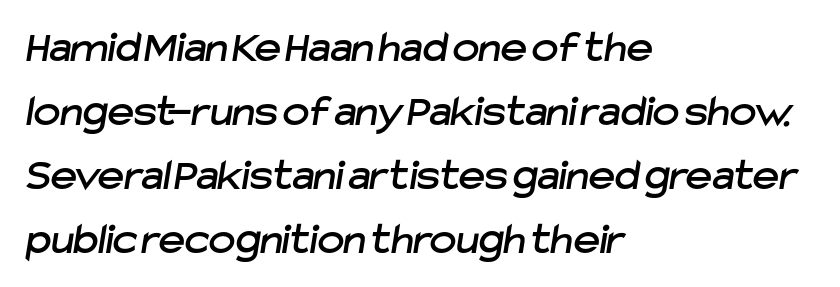
Quick note: underline off. This sample uses plain, unmodified letter spacing. A sans-serif font was chosen for this passage. Think of a printed novel: that variable character pitch is what you see here. The rendering anchors every line to the left-hand side. Horizontal bands of white between lines are of average thickness.
